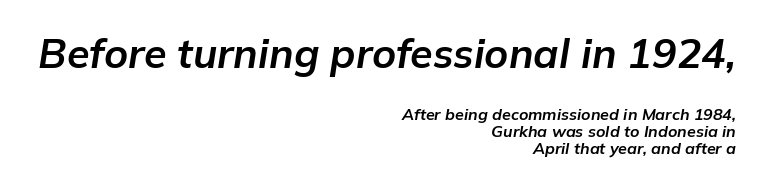
Observe the lean: these are italic letterforms. Students, note that the glyphs here touch the page at normal intervals. The upper block of text is set noticeably larger than the block beneath it. I'd describe the lettering as bold — thick and assertive.
